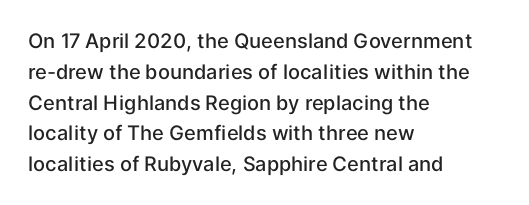
Strokes here are thickened, but only to semibold level. Successive baselines arrive at the customary interval. The axis of the letterforms is exactly vertical. Anything drawn beneath the words? Only blank space. Which margin do the lines hug? The left one — the right edge is uneven. This rendering leaves character spacing at its baseline value.
